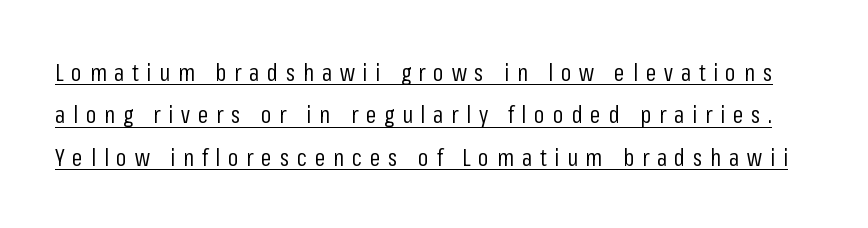
Counters stay open thanks to moderate or lighter strokes. Unlike italic type, these characters show no tilt at all. Decoration check: the copy is underlined. Spacing between characters has been opened up far beyond the box default.
